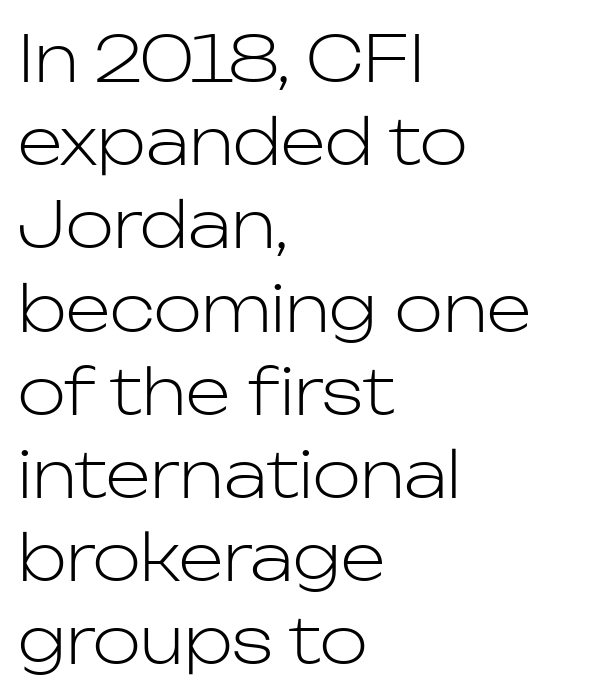
{"serif": "no", "italic": "no", "bold": "no", "weight": "light", "width": "normal", "stroke_contrast": "low", "x_height": "medium", "monospaced": "no", "underline": "no", "align": "left", "line_spacing": "normal", "line_spacing_ratio": 1.3, "letter_spacing": "normal", "letter_spacing_em": 0.0, "glyph_px": 64}
